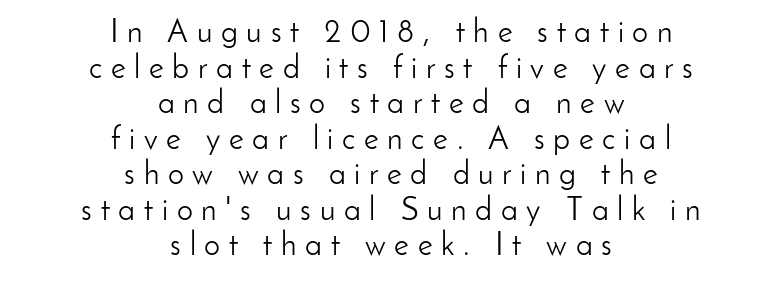
I'd call this a sans setting — the letters go barefoot. The rendering uses a small line-height, squeezing the rows. The space directly below the letters is spotless. Every stem runs plumb, perpendicular to the baseline. The rendering uses natural spacing where letterforms have individual widths.
